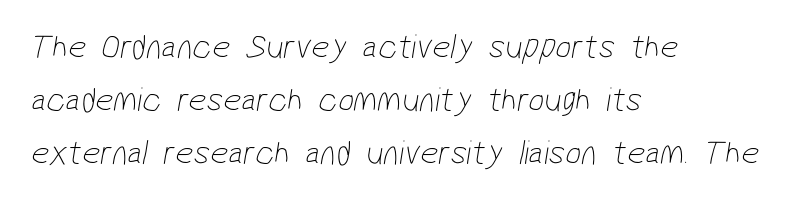
This rendering employs a face without finishing strokes, i.e., a sans-serif. Caption: standard tracking, unaltered. Rule under the text: the space is simply empty. A light-to-regular cut is what we see here. One glance says typical: line gaps are just what's usual. The paragraph shown leans on its left margin.
